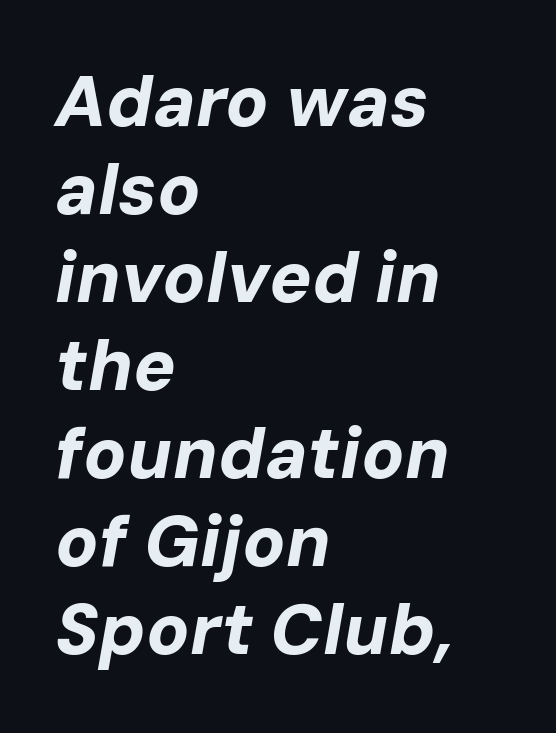
This sample has the flowing, uneven cadence of proportional lettering. Italic: yes, the glyphs are oblique. Horizontal alignment here is leftward, the default for most running prose. The words here are not underlined. The gaps between neighbouring characters are ordinary and unremarkable.
